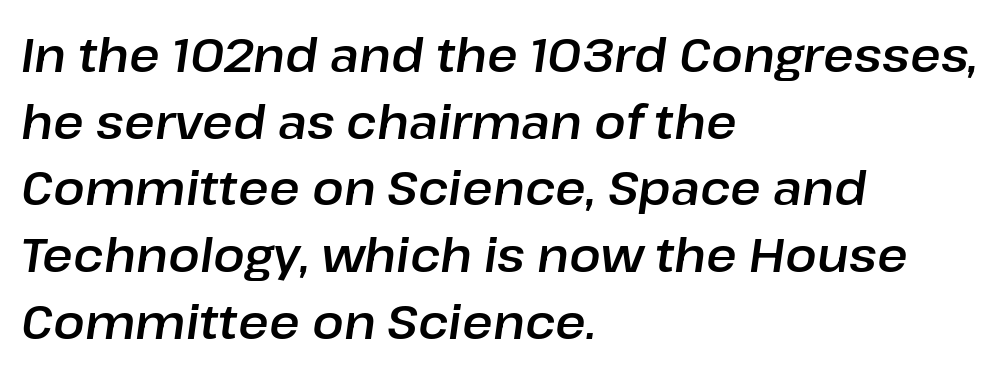
The image shows 47 px text type, italic (leaning right); set left-aligned, normal line spacing (1.42x), normal letter spacing, not underlined; low stroke contrast and a medium x-height.
